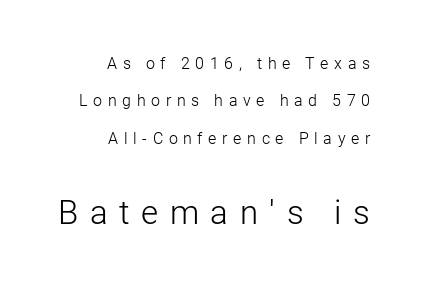
Q: Is the text bold? A: No.
Q: Is the text italic (slanted)? A: No, it is upright.
Q: Is the typeface a serif or a sans-serif typeface? A: Sans-serif.
Q: Is the text underlined? A: No.
Q: How is the paragraph aligned? A: Right-aligned.
Q: Is the spacing between letters normal or unusually wide? A: Unusually wide.
Q: Is the spacing between lines tight, normal or loose? A: Loose.
Q: Which block of text is set in a larger size, the first (top) or the second (bottom)? A: The second (bottom) one.
Q: Width (condensed, normal, or wide)? A: Normal.
Q: Stroke contrast? A: Low.
Q: x-height? A: Medium.
Q: Monospaced? A: No.
